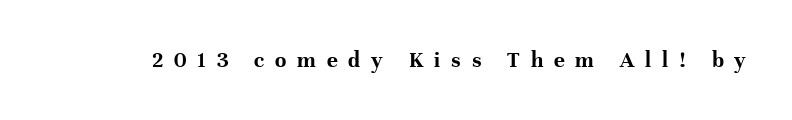
The image shows 23 px bold type, upright; set unusually wide letter spacing (+0.47 em), not underlined.
